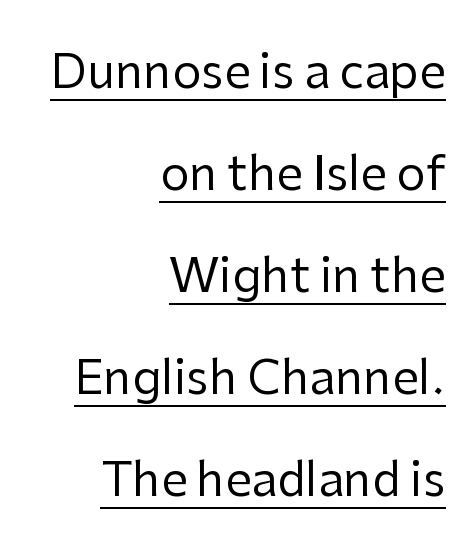
Q: Is the text bold? A: No.
Q: Is the text italic (slanted)? A: No, it is upright.
Q: Is the typeface a serif or a sans-serif typeface? A: Sans-serif.
Q: Is the text underlined? A: Yes.
Q: How is the paragraph aligned? A: Right-aligned.
Q: Is the spacing between letters normal or unusually wide? A: Normal.
Q: Is the spacing between lines tight, normal or loose? A: Loose.
Q: Width (condensed, normal, or wide)? A: Normal.
Q: Stroke contrast? A: Low.
Q: x-height? A: Medium.
Q: Monospaced? A: No.
